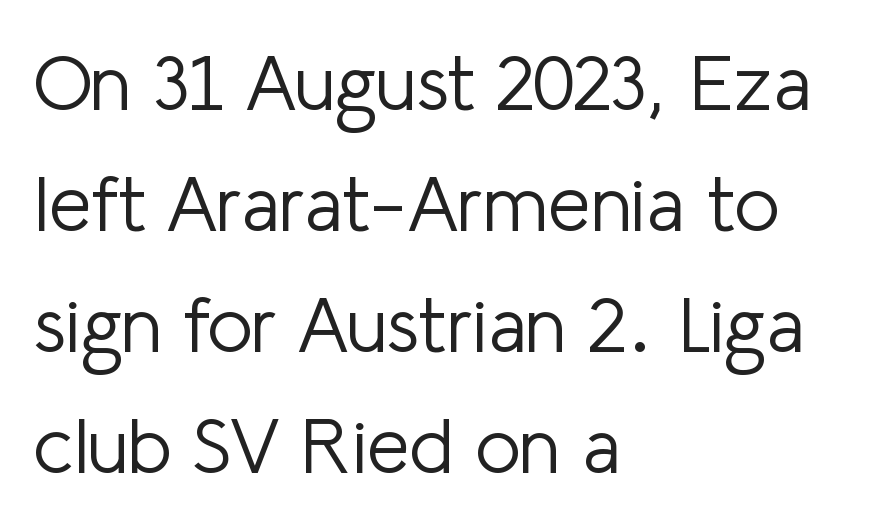
The image shows 77 px light sans-serif type, upright; set left-aligned, normal line spacing (1.57x), normal letter spacing, not underlined; low stroke contrast and a medium x-height.
